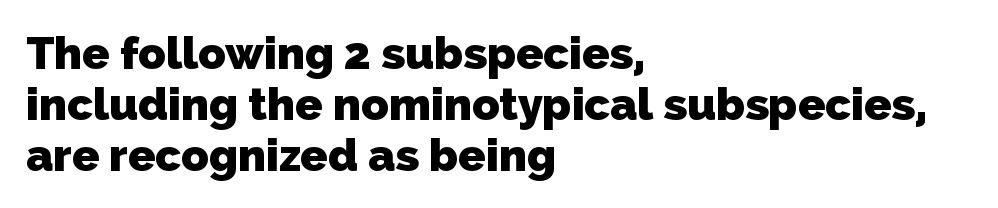
Is this a fixed-width face? No — the glyphs have proportional, varying widths. The lines are quadded left. The specimen omits any rule beneath the text block's lines. Line spacing here is tight. The line texture is even and compact thanks to regular tracking. Look at the stroke-to-counter ratio: heavy, a bold.
